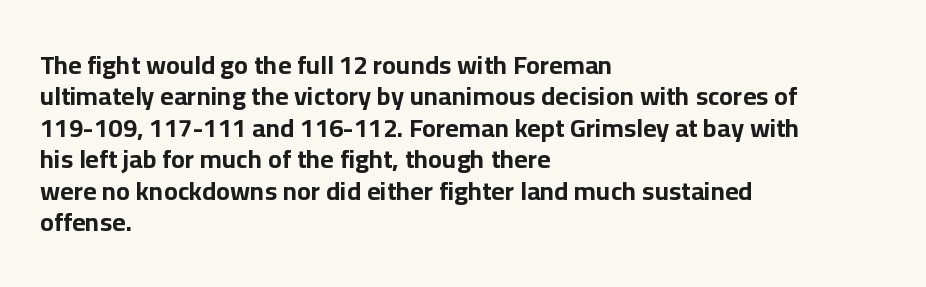
Posture: straight, roman, zero tilt. A student would call this left alignment; a typographer would say flush left, rag right. Rule under the text: the space is simply empty. Between one letter and the next there's only the usual sliver of space. Plenty of ink on the page — the face is bold.
